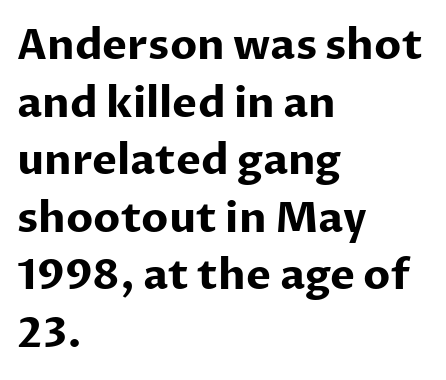
{"serif": "no", "italic": "no", "bold": "yes", "weight": "bold", "width": "normal", "stroke_contrast": "low", "x_height": "medium", "monospaced": "no", "underline": "no", "align": "left", "line_spacing": "normal", "line_spacing_ratio": 1.37, "letter_spacing": "normal", "letter_spacing_em": 0.0, "glyph_px": 42}
